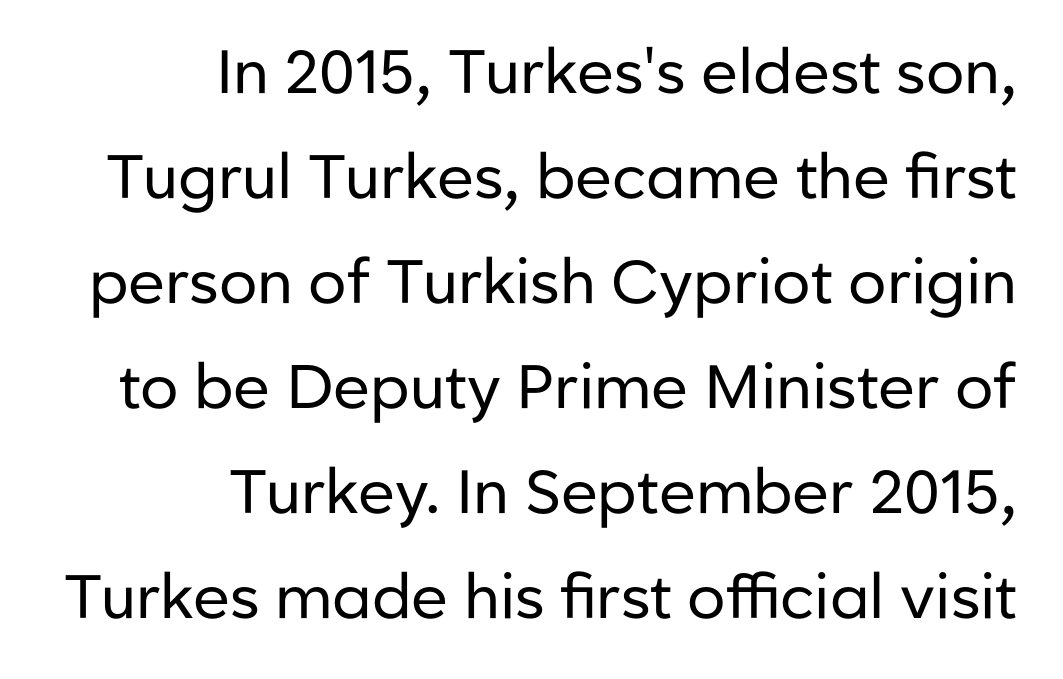
The line texture is even and compact thanks to regular tracking. Every row of glyphs terminates at an identical x-position on the right. A typesetter would mark this as roman, not italic. Quick note: underline off.
